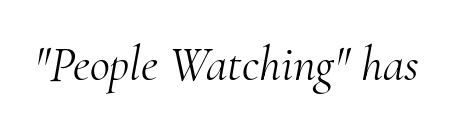
Q: Is the text bold? A: No.
Q: Is the text italic (slanted)? A: Yes, it leans right by about 10 degrees.
Q: Is the typeface a serif or a sans-serif typeface? A: Serif.
Q: Is the text underlined? A: No.
Q: Is the spacing between letters normal or unusually wide? A: Normal.
Q: Width (condensed, normal, or wide)? A: Normal.
Q: Stroke contrast? A: Medium.
Q: x-height? A: Small.
Q: Monospaced? A: No.
